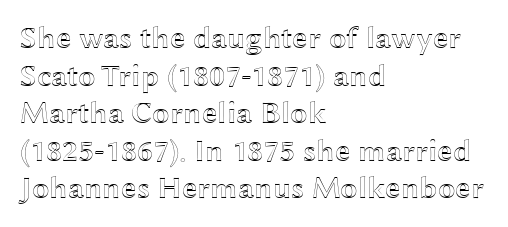
The image shows 31 px wide type, upright; set left-aligned, line spacing 1.21x, normal letter spacing, not underlined; a medium x-height.
